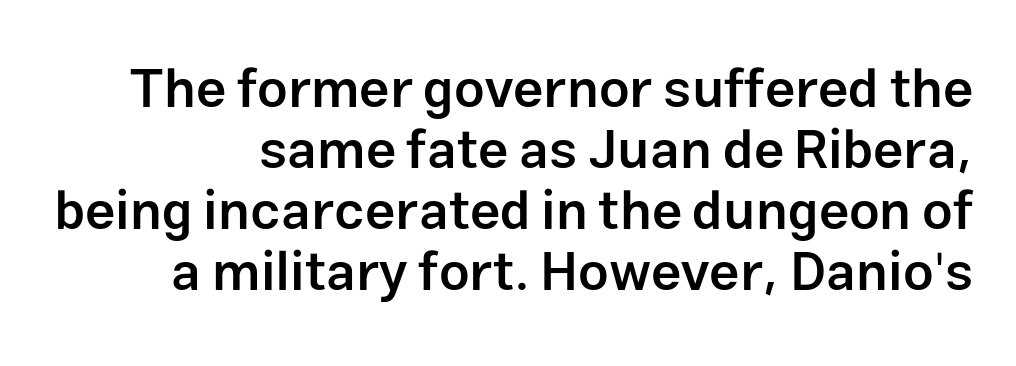
The image shows 54 px semibold sans-serif type, upright; set tight line spacing (1.13x), normal letter spacing, not underlined; low stroke contrast and a medium x-height.
